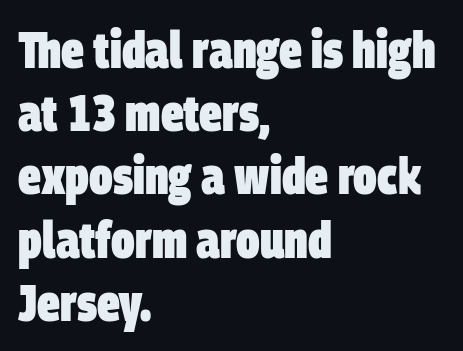
Q: Is the text bold? A: Yes.
Q: Is the typeface a serif or a sans-serif typeface? A: Sans-serif.
Q: Is the text underlined? A: No.
Q: How is the paragraph aligned? A: Left-aligned.
Q: Is the spacing between letters normal or unusually wide? A: Normal.
Q: Width (condensed, normal, or wide)? A: Condensed.
Q: Stroke contrast? A: Low.
Q: x-height? A: Large.
Q: Monospaced? A: No.
